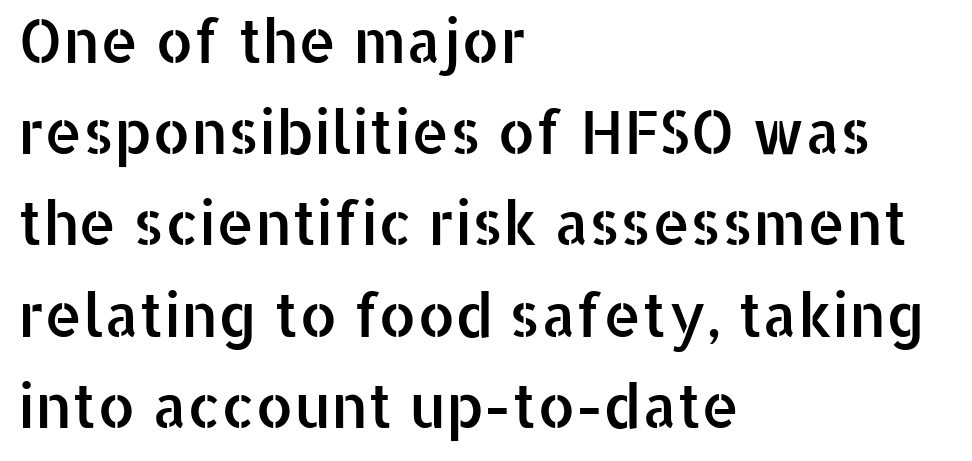
Q: Is the text italic (slanted)? A: No, it is upright.
Q: Is the typeface a serif or a sans-serif typeface? A: Sans-serif.
Q: Is the text underlined? A: No.
Q: How is the paragraph aligned? A: Left-aligned.
Q: Is the spacing between letters normal or unusually wide? A: Normal.
Q: Is the spacing between lines tight, normal or loose? A: Normal.
Q: Width (condensed, normal, or wide)? A: Normal.
Q: Stroke contrast? A: Low.
Q: x-height? A: Medium.
Q: Monospaced? A: No.
